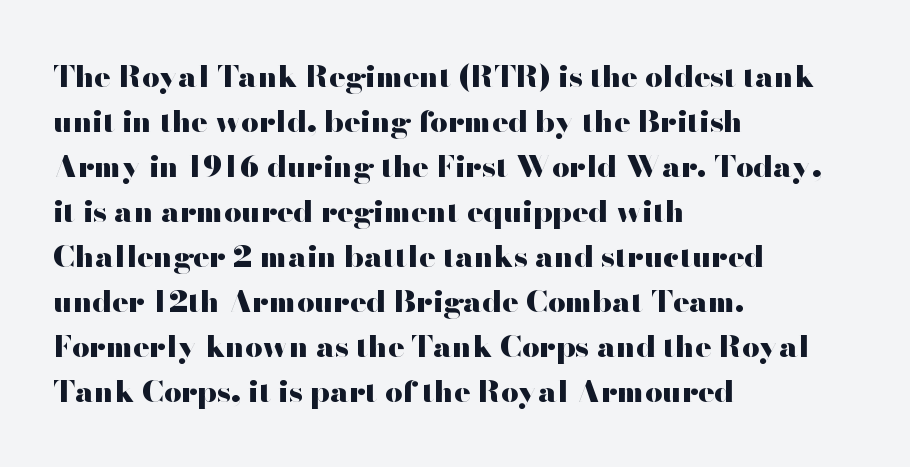
Evenly set lines give the paragraph a standard silhouette. A bare baseline throughout the passage. Vertical strokes here are truly vertical. Pretty heavy lettering here — definitely bold. The face used here is rendered with its standard letterfit.
